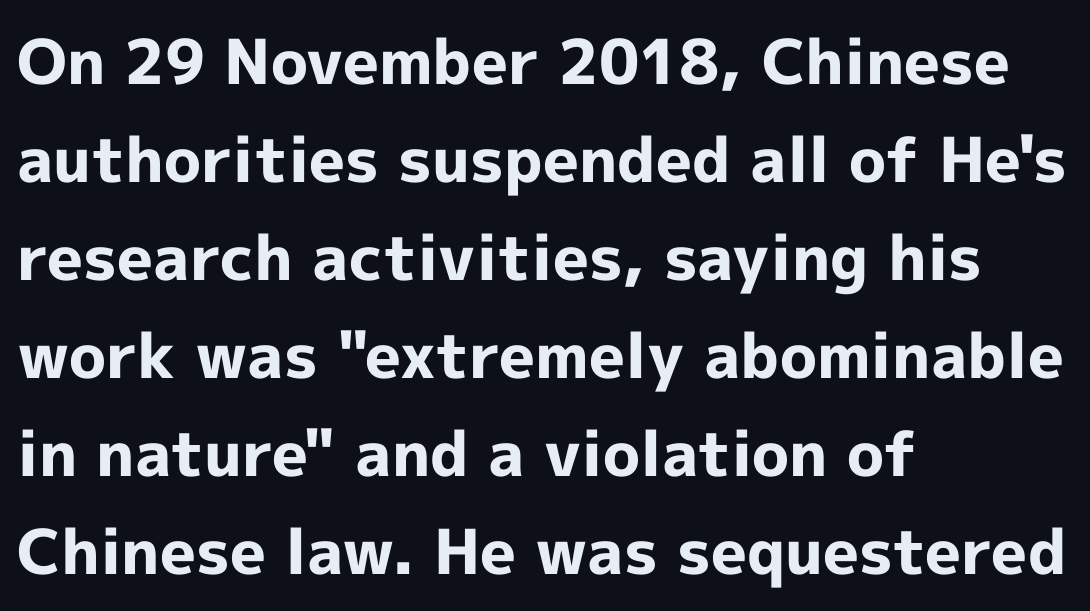
Q: Is the text bold? A: Yes.
Q: Is the text italic (slanted)? A: No, it is upright.
Q: Is the typeface a serif or a sans-serif typeface? A: Sans-serif.
Q: Is the text underlined? A: No.
Q: How is the paragraph aligned? A: Left-aligned.
Q: Is the spacing between letters normal or unusually wide? A: Normal.
Q: Is the spacing between lines tight, normal or loose? A: Normal.
Q: Width (condensed, normal, or wide)? A: Normal.
Q: x-height? A: Medium.
Q: Monospaced? A: No.
